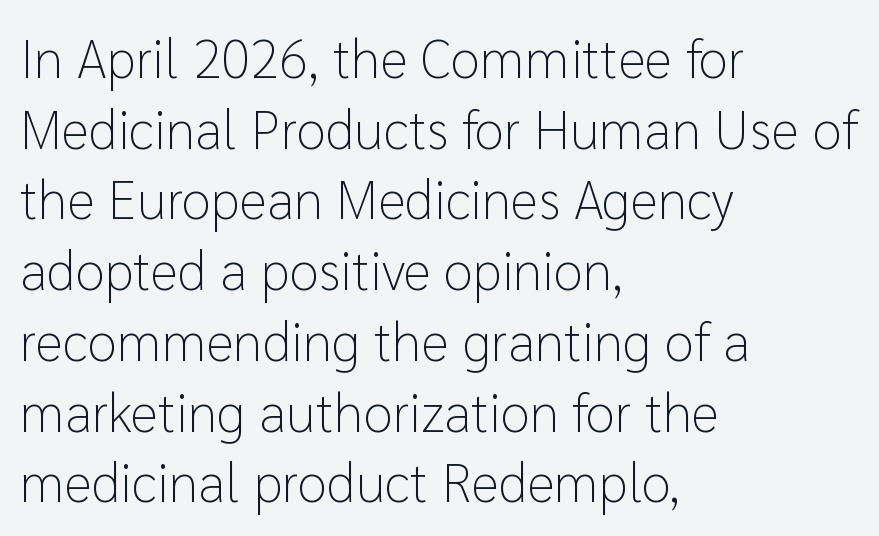
The image shows 54 px light sans-serif type, upright; set left-aligned, normal line spacing (1.31x), normal letter spacing, not underlined; low stroke contrast and a medium x-height.
